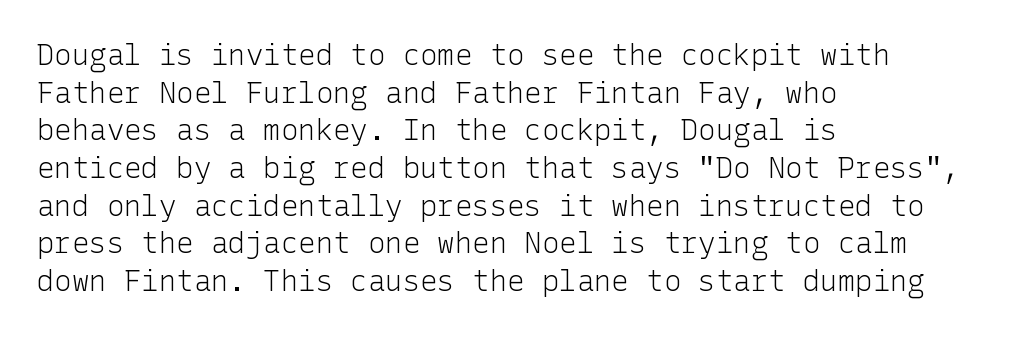
Q: Is the text bold? A: No.
Q: Is the text italic (slanted)? A: No, it is upright.
Q: Is the typeface a serif or a sans-serif typeface? A: Sans-serif.
Q: Is the text underlined? A: No.
Q: How is the paragraph aligned? A: Left-aligned.
Q: Is the spacing between letters normal or unusually wide? A: Normal.
Q: Is the spacing between lines tight, normal or loose? A: Normal.
Q: Width (condensed, normal, or wide)? A: Normal.
Q: Stroke contrast? A: Low.
Q: x-height? A: Medium.
